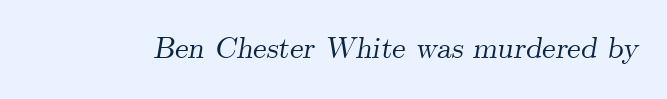
{"serif": "yes", "italic": "yes", "lean": "right", "slant_degrees": 9, "width": "normal", "stroke_contrast": "medium", "x_height": "small", "monospaced": "no", "underline": "no", "letter_spacing": "normal", "letter_spacing_em": 0.0, "glyph_px": 30}
